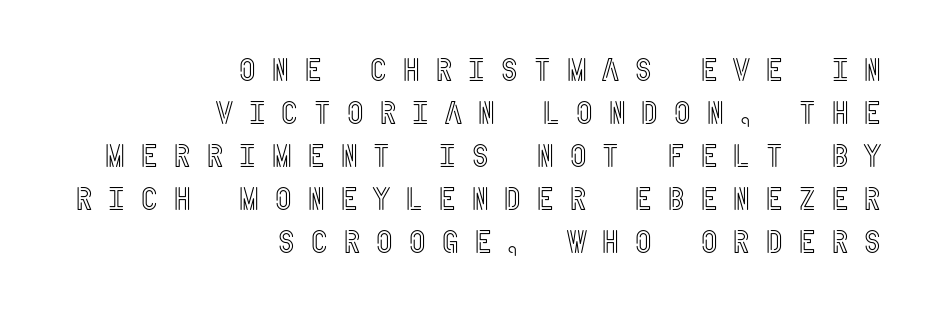
Descender tails drop into unmarked territory. If you drew a ruler down the right edge, every line would touch it. Vertical spacing — default. A roman cut, with each character standing at attention. Honestly, the letter spacing is so wide it's the main thing you notice.
